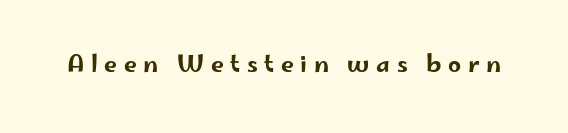
The image shows 23 px text type, upright; set unusually wide letter spacing (+0.29 em), not underlined.
